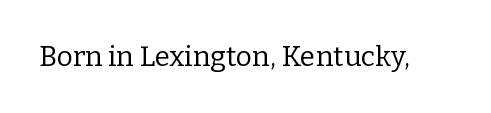
Q: Is the text bold? A: No.
Q: Is the text italic (slanted)? A: No, it is upright.
Q: Is the typeface a serif or a sans-serif typeface? A: Serif.
Q: Is the text underlined? A: No.
Q: Is the spacing between letters normal or unusually wide? A: Normal.
Q: Width (condensed, normal, or wide)? A: Normal.
Q: Stroke contrast? A: Low.
Q: x-height? A: Medium.
Q: Monospaced? A: No.
